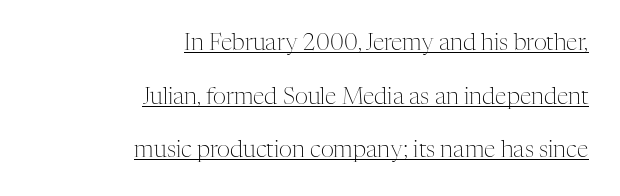
{"italic": "no", "bold": "no", "underline": "yes", "align": "right", "line_spacing": "loose", "line_spacing_ratio": 2.33, "letter_spacing": "normal", "letter_spacing_em": 0.0, "glyph_px": 23}
